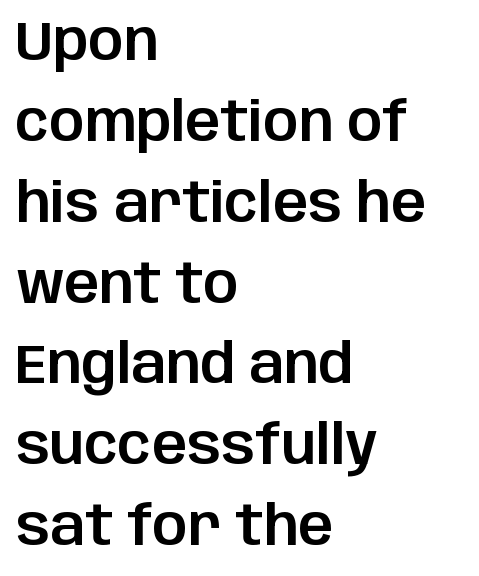
Q: Is the text italic (slanted)? A: No, it is upright.
Q: Is the typeface a serif or a sans-serif typeface? A: Sans-serif.
Q: Is the text underlined? A: No.
Q: How is the paragraph aligned? A: Left-aligned.
Q: Is the spacing between letters normal or unusually wide? A: Normal.
Q: Is the spacing between lines tight, normal or loose? A: Normal.
Q: Width (condensed, normal, or wide)? A: Normal.
Q: Stroke contrast? A: Low.
Q: x-height? A: Large.
Q: Monospaced? A: No.
